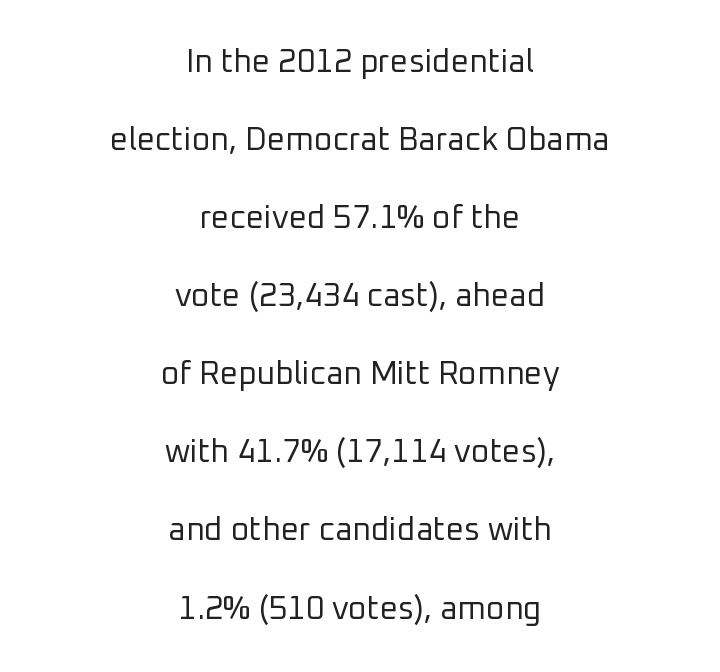
{"serif": "no", "italic": "no", "bold": "no", "weight": "regular", "width": "normal", "stroke_contrast": "low", "x_height": "medium", "monospaced": "no", "underline": "no", "align": "center", "line_spacing": "loose", "line_spacing_ratio": 2.44, "letter_spacing": "normal", "letter_spacing_em": 0.0, "glyph_px": 32}
